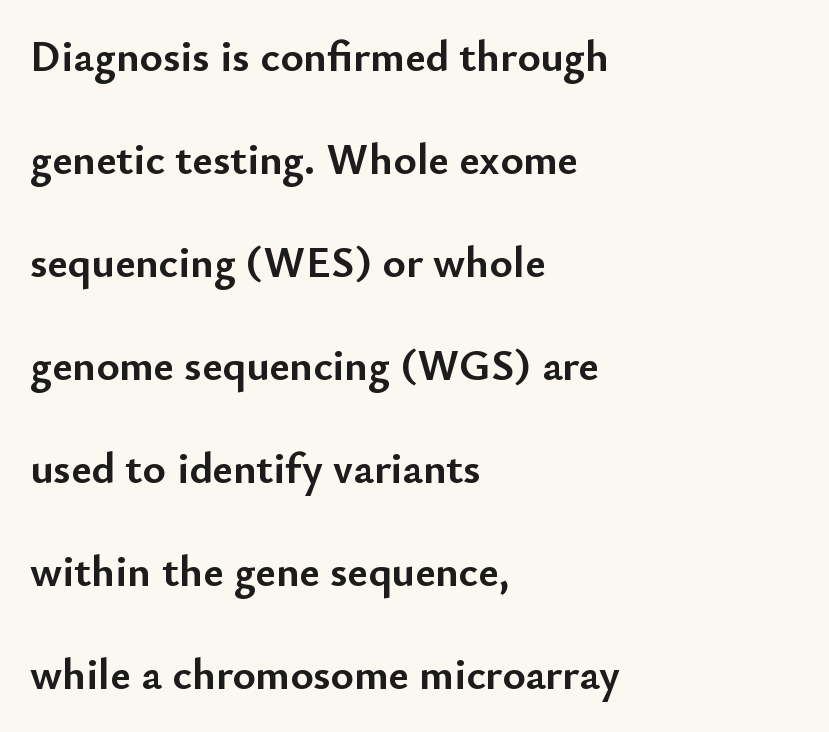
This rendering features lettering with no underline. Here the designer chose a conventional face with non-uniform glyph widths. Nothing unusual about the tracking: characters are spaced as the font intends. The font's upright variant was chosen for this text.
